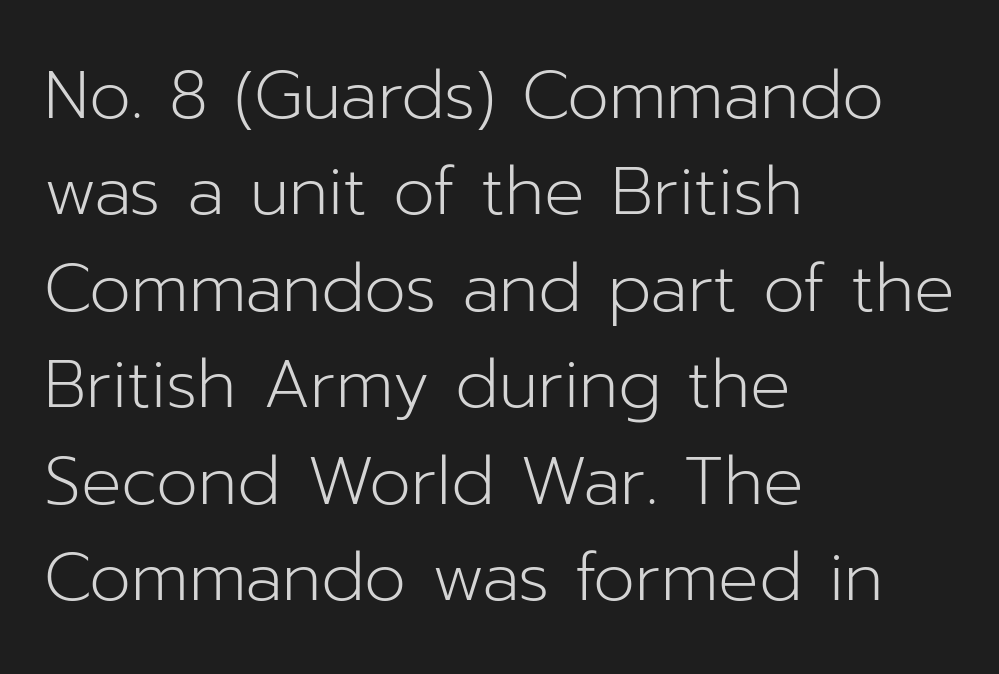
Q: Is the text bold? A: No.
Q: Is the text italic (slanted)? A: No, it is upright.
Q: Is the typeface a serif or a sans-serif typeface? A: Sans-serif.
Q: Is the text underlined? A: No.
Q: How is the paragraph aligned? A: Left-aligned.
Q: Is the spacing between letters normal or unusually wide? A: Normal.
Q: Is the spacing between lines tight, normal or loose? A: Normal.
Q: Width (condensed, normal, or wide)? A: Normal.
Q: Stroke contrast? A: Low.
Q: x-height? A: Medium.
Q: Monospaced? A: No.
